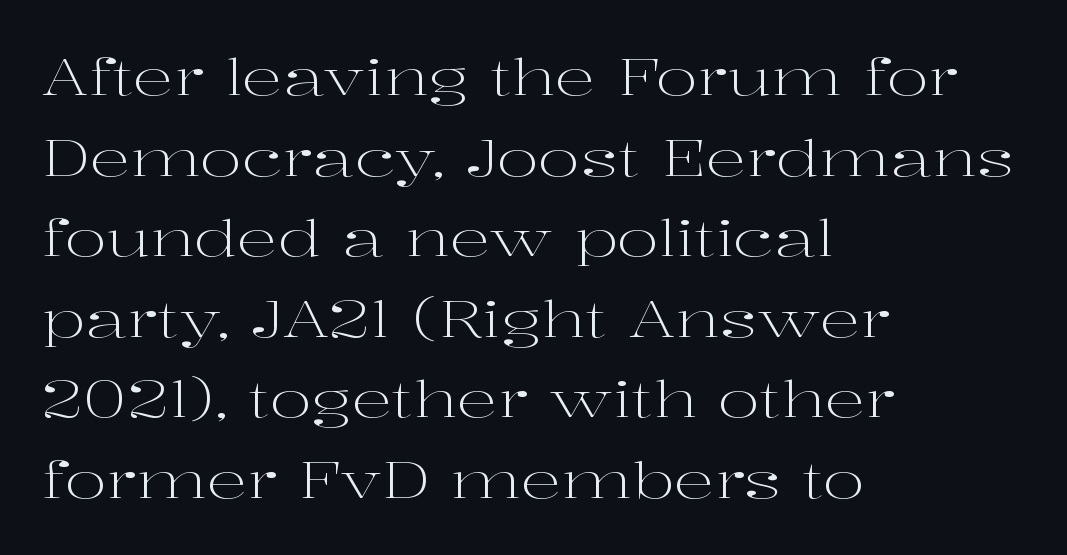
{"serif": "yes", "italic": "no", "bold": "no", "weight": "light", "width": "wide", "stroke_contrast": "high", "x_height": "medium", "monospaced": "no", "underline": "no", "align": "left", "line_spacing": "normal", "line_spacing_ratio": 1.58, "letter_spacing": "normal", "letter_spacing_em": 0.0, "glyph_px": 51}
